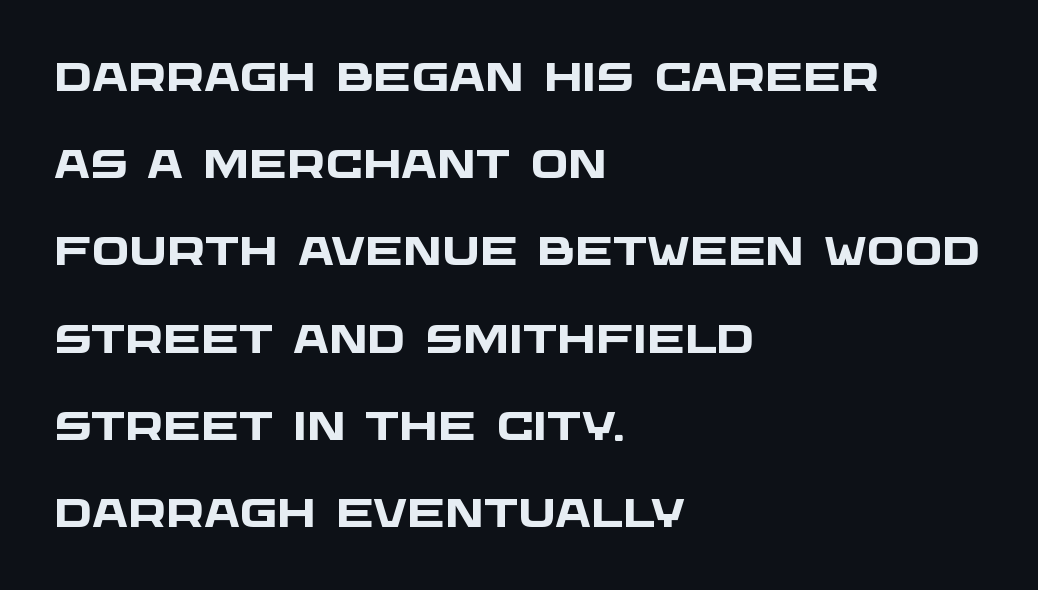
Q: Is the text bold? A: Yes.
Q: Is the typeface a serif or a sans-serif typeface? A: Sans-serif.
Q: Is the text underlined? A: No.
Q: How is the paragraph aligned? A: Left-aligned.
Q: Is the spacing between letters normal or unusually wide? A: Normal.
Q: Is the spacing between lines tight, normal or loose? A: Loose.
Q: Width (condensed, normal, or wide)? A: Wide.
Q: Stroke contrast? A: Low.
Q: x-height? A: Large.
Q: Monospaced? A: No.
